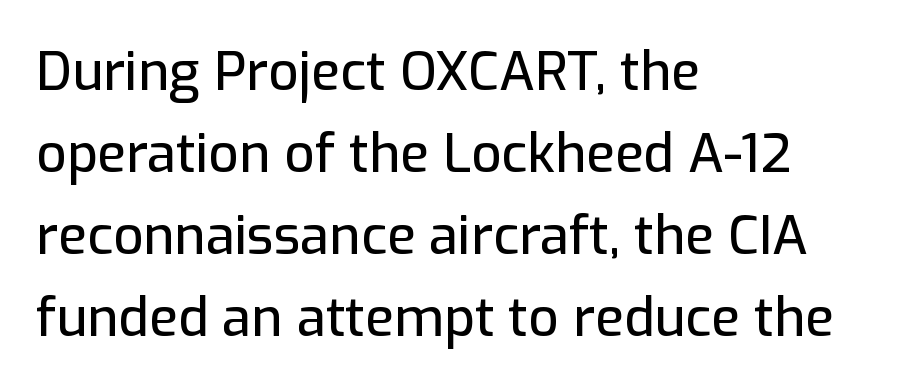
The image shows 53 px sans-serif type, upright; set left-aligned, normal line spacing (1.55x), normal letter spacing, not underlined; low stroke contrast and a medium x-height.
